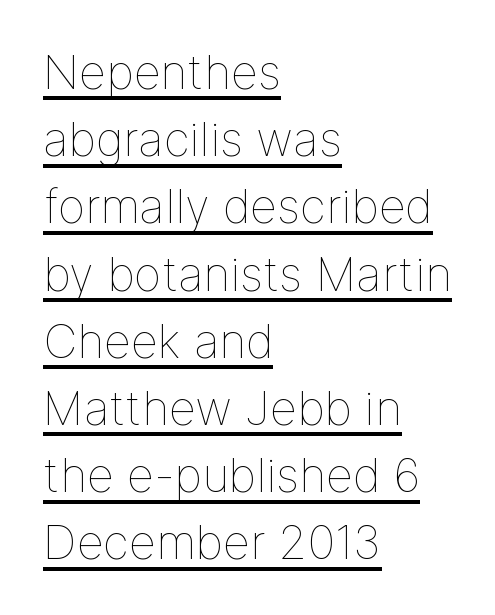
Heaviness? Minimal to ordinary, like unemphasized prose. A typesetter would call this proportional, since set widths differ per character. Compared with a centered layout, this one pins lines to the left instead. Standard letterfit; no display-style spreading of the glyphs.
